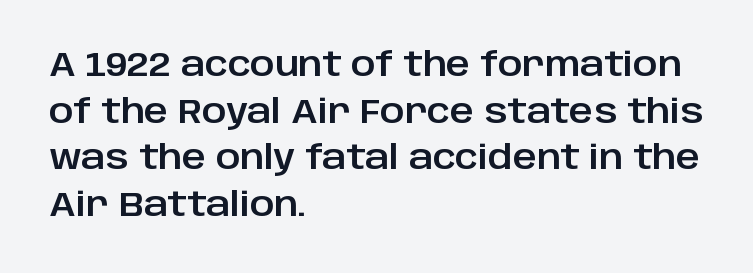
These lines stack with their left ends in a neat column. These lines keep a tight, regular rhythm from letter to letter. Baseline-to-baseline distance is the conventional proportion of letter height. Posture: upright roman.
